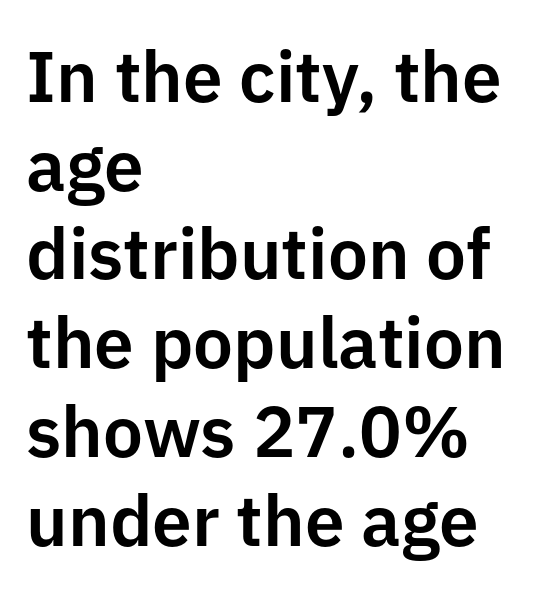
{"serif": "no", "italic": "no", "width": "normal", "stroke_contrast": "low", "x_height": "medium", "monospaced": "no", "underline": "no", "align": "left", "line_spacing": "normal", "line_spacing_ratio": 1.25, "letter_spacing": "normal", "letter_spacing_em": 0.0, "glyph_px": 71}
